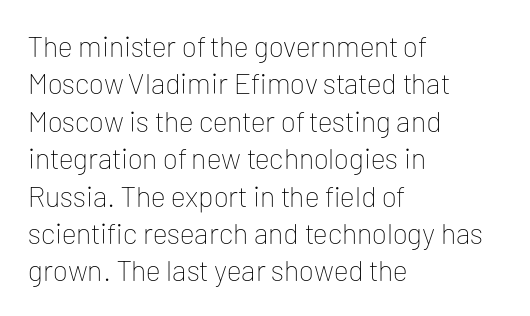
{"serif": "no", "italic": "no", "bold": "no", "weight": "thin", "width": "normal", "stroke_contrast": "low", "x_height": "medium", "monospaced": "no", "underline": "no", "align": "left", "line_spacing": "normal", "line_spacing_ratio": 1.29, "letter_spacing": "normal", "letter_spacing_em": 0.0, "glyph_px": 29}
